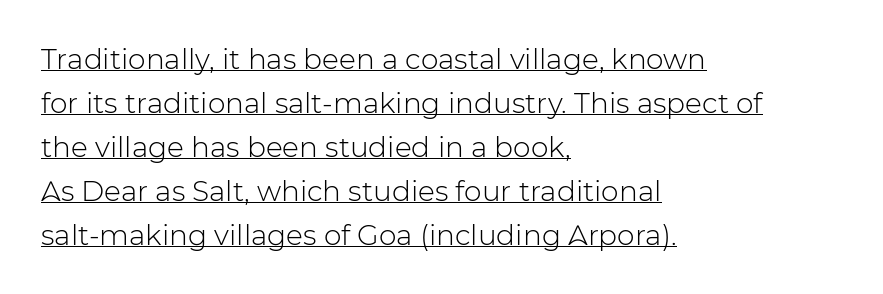
Q: Is the text bold? A: No.
Q: Is the text italic (slanted)? A: No, it is upright.
Q: Is the typeface a serif or a sans-serif typeface? A: Sans-serif.
Q: Is the text underlined? A: Yes.
Q: How is the paragraph aligned? A: Left-aligned.
Q: Is the spacing between letters normal or unusually wide? A: Normal.
Q: Is the spacing between lines tight, normal or loose? A: Normal.
Q: Width (condensed, normal, or wide)? A: Normal.
Q: Stroke contrast? A: Low.
Q: x-height? A: Medium.
Q: Monospaced? A: No.
